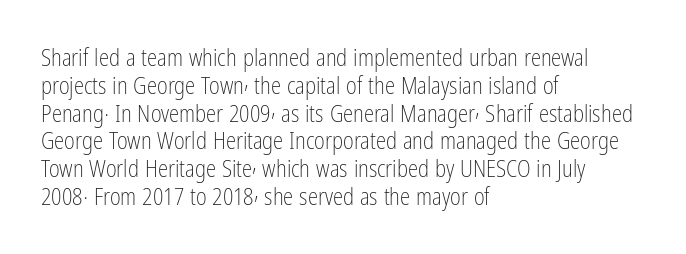
The image shows 23 px text type, upright; set left-aligned, line spacing 1.21x, normal letter spacing, not underlined.
